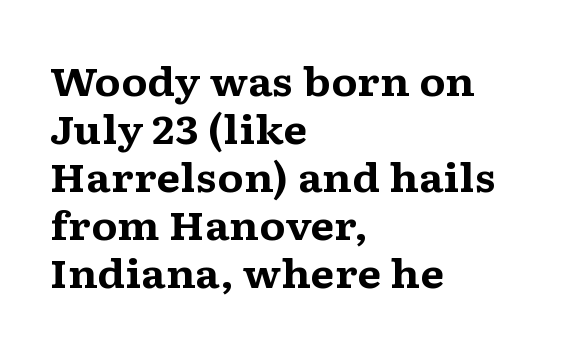
{"serif": "yes", "italic": "no", "bold": "yes", "weight": "bold", "width": "wide", "stroke_contrast": "medium", "x_height": "medium", "monospaced": "no", "underline": "no", "align": "left", "line_spacing_ratio": 1.23, "letter_spacing": "normal", "letter_spacing_em": 0.0, "glyph_px": 39}
